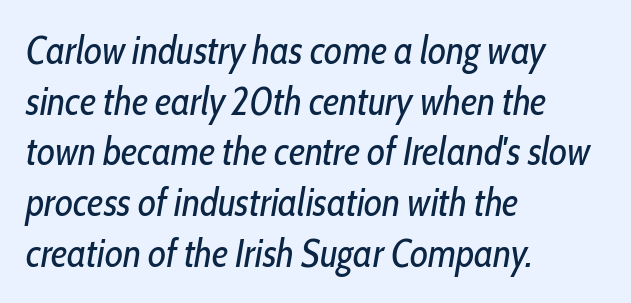
Q: Is the text bold? A: No.
Q: Is the text italic (slanted)? A: Yes, it leans right by about 10 degrees.
Q: Is the text underlined? A: No.
Q: How is the paragraph aligned? A: Left-aligned.
Q: Is the spacing between letters normal or unusually wide? A: Normal.
Q: Is the spacing between lines tight, normal or loose? A: Normal.
Q: Width (condensed, normal, or wide)? A: Condensed.
Q: Stroke contrast? A: Low.
Q: x-height? A: Medium.
Q: Monospaced? A: No.
